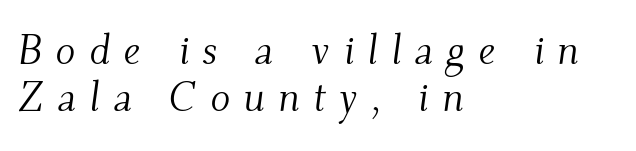
{"serif": "yes", "italic": "yes", "lean": "right", "slant_degrees": 9, "bold": "no", "weight": "light", "width": "normal", "stroke_contrast": "medium", "x_height": "small", "monospaced": "no", "underline": "no", "align": "left", "line_spacing": "tight", "line_spacing_ratio": 1.15, "letter_spacing": "wide", "letter_spacing_em": 0.33, "glyph_px": 41}
